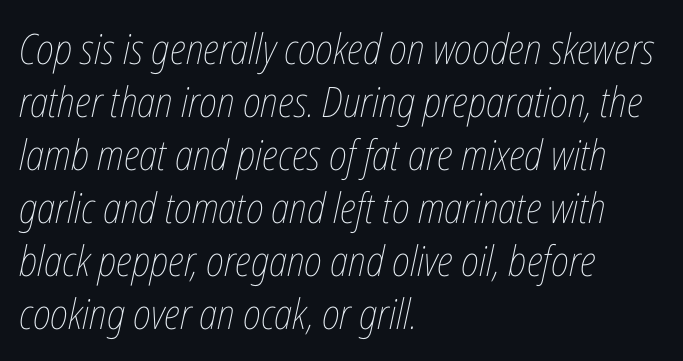
Q: Is the text bold? A: No.
Q: Is the text italic (slanted)? A: Yes, it leans right by about 12 degrees.
Q: Is the text underlined? A: No.
Q: How is the paragraph aligned? A: Left-aligned.
Q: Is the spacing between letters normal or unusually wide? A: Normal.
Q: Is the spacing between lines tight, normal or loose? A: Normal.
Q: Width (condensed, normal, or wide)? A: Condensed.
Q: Stroke contrast? A: Low.
Q: x-height? A: Medium.
Q: Monospaced? A: No.
